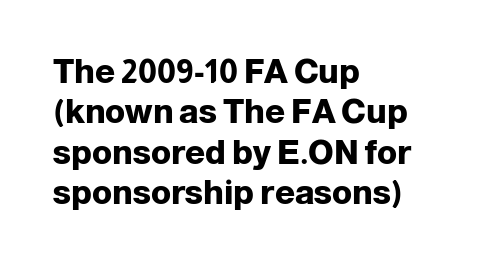
The image shows 33 px heavy sans-serif type, upright; set left-aligned, line spacing 1.22x, normal letter spacing, not underlined; low stroke contrast and a medium x-height.
